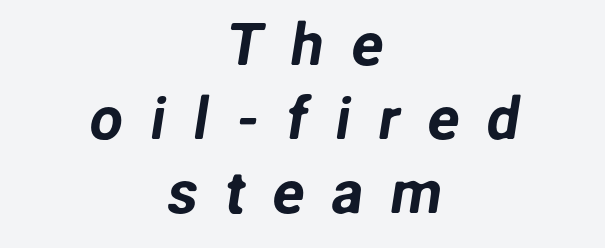
{"serif": "no", "width": "normal", "stroke_contrast": "low", "x_height": "medium", "monospaced": "no", "underline": "no", "align": "center", "line_spacing_ratio": 1.23, "letter_spacing": "wide", "letter_spacing_em": 0.45, "glyph_px": 60}
